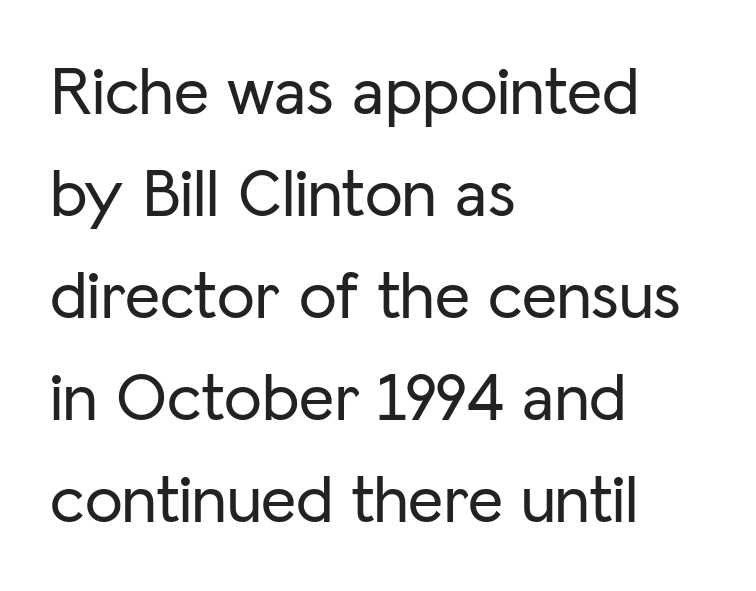
The image shows 68 px sans-serif type, upright; set left-aligned, normal line spacing (1.5x), normal letter spacing, not underlined; low stroke contrast and a medium x-height.
